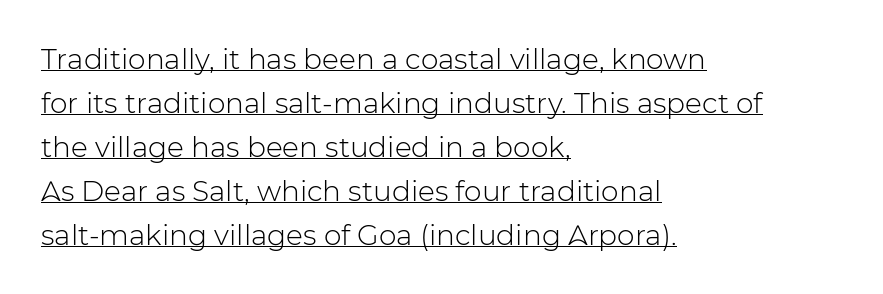
The image shows 28 px light sans-serif type, upright; set left-aligned, normal line spacing (1.57x), normal letter spacing, underlined; low stroke contrast and a medium x-height.
